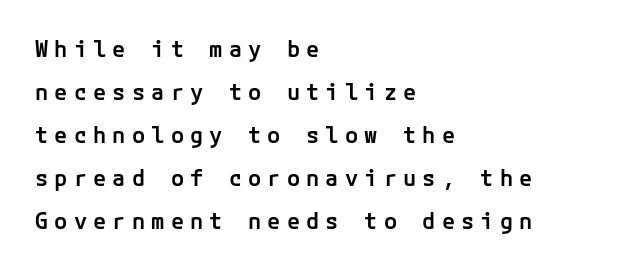
The letters stand upright; this is a roman face. The paragraph shown leans on its left margin. The leading is generous, giving the passage an open texture. Notice the strokes are somewhat thickened but not fully heavy: this is a semibold. Bare-footed words on every line. The gaps between neighbouring characters are conspicuously large.
